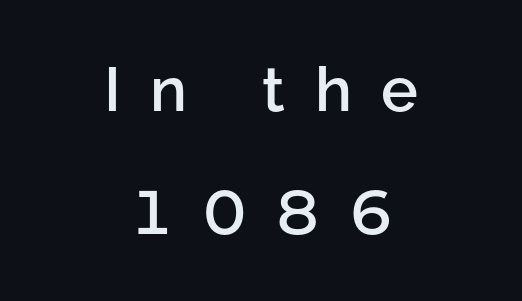
The image shows 62 px semibold sans-serif type, upright; set centered, loose line spacing (1.98x), unusually wide letter spacing (+0.48 em), not underlined; low stroke contrast and a medium x-height.
